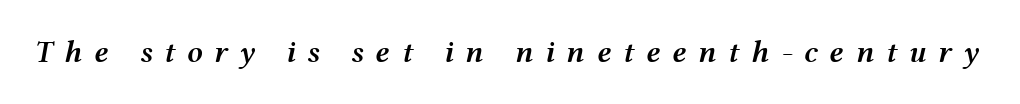
The image shows 31 px semibold, wide type, italic (leaning right); set unusually wide letter spacing (+0.37 em), not underlined; medium stroke contrast and a medium x-height.
